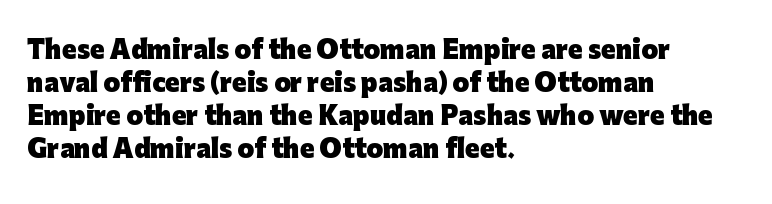
The tracking reads as untouched default to a designer's eye. Check the space under the baseline: it is left empty. The letters stand straight up with perfectly vertical stems. Each line starts at the same left margin while the right side varies. Weight check: bold — yes, fully. These lines sit exactly where default settings would place them.
